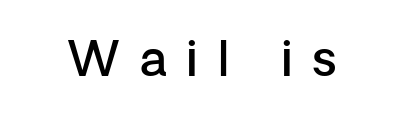
{"serif": "no", "italic": "no", "bold": "semi", "weight": "semibold", "width": "normal", "stroke_contrast": "low", "x_height": "medium", "monospaced": "no", "underline": "no", "letter_spacing": "wide", "letter_spacing_em": 0.39, "glyph_px": 49}
